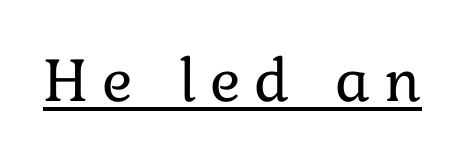
The letters look calm and open, with moderate or lighter stems. Quick note: not italic, upright. The passage shown is typed in a proportional face where columns would drift. The letterforms stand isolated, each surrounded by extra space. Descenders here cross a horizontal rule under the line.
